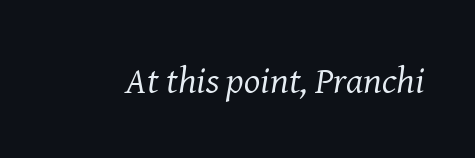
{"serif": "yes", "italic": "yes", "lean": "right", "slant_degrees": 8, "bold": "no", "weight": "regular", "width": "normal", "stroke_contrast": "medium", "x_height": "medium", "monospaced": "no", "underline": "no", "letter_spacing": "normal", "letter_spacing_em": 0.0, "glyph_px": 38}
